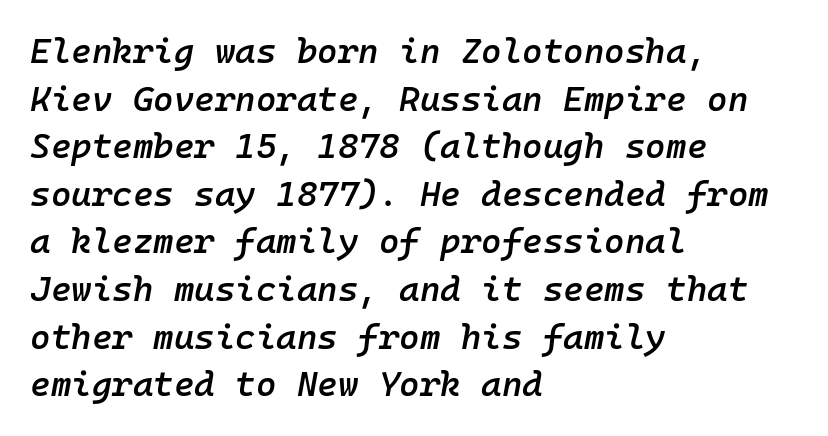
The image shows 35 px semibold type, italic (leaning right), monospaced; set left-aligned, normal line spacing (1.36x), normal letter spacing, not underlined; low stroke contrast and a medium x-height.
